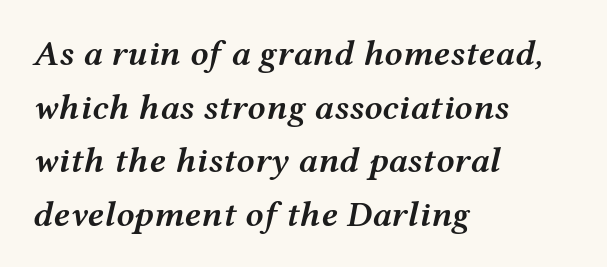
The image shows 36 px semibold, wide type, italic (leaning right); set left-aligned, normal line spacing (1.49x), normal letter spacing, not underlined; medium stroke contrast and a medium x-height.
